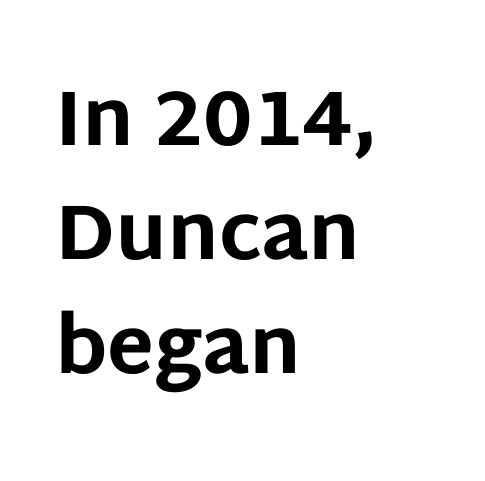
The image shows 78 px bold sans-serif type, upright; set left-aligned, normal line spacing (1.46x), normal letter spacing, not underlined; low stroke contrast and a large x-height.
